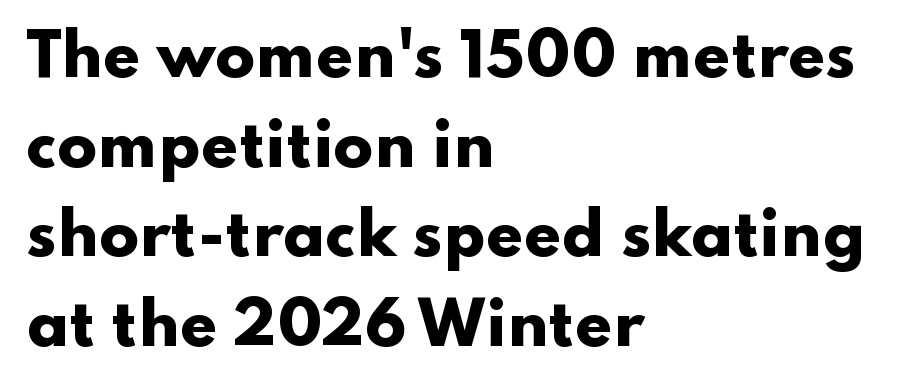
Underline: absent. Where is the straight margin? On the left. How are the letters spaced? Ordinarily, with no added tracking. Each letter keeps its own natural width here, so spacing adapts to shape. The line-height multiplier appears to be the usual default.
